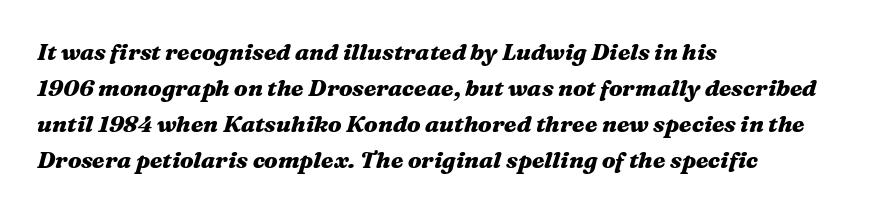
Q: Is the text bold? A: Yes.
Q: Is the text italic (slanted)? A: Yes, it leans right by about 16 degrees.
Q: Is the text underlined? A: No.
Q: How is the paragraph aligned? A: Left-aligned.
Q: Is the spacing between letters normal or unusually wide? A: Normal.
Q: Is the spacing between lines tight, normal or loose? A: Normal.
